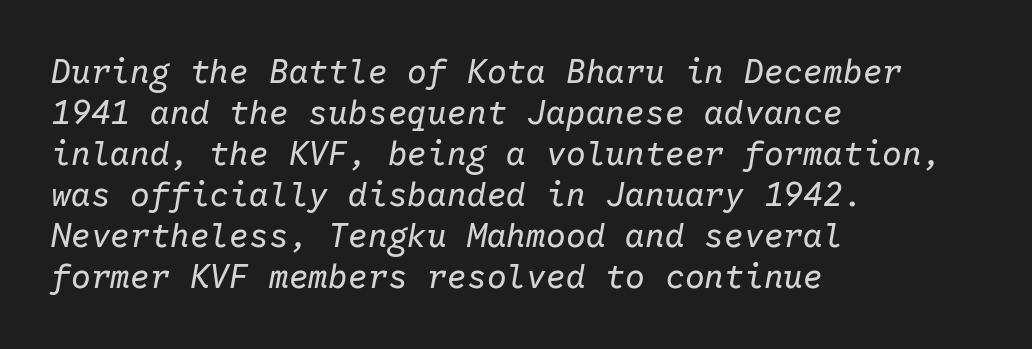
Stroke thickness stays within the range of a standard reading face or lighter. You could count columns in this text — the font is strictly monospaced. The paragraph shown leans on its left margin. Honestly, the letter spacing is just normal — you wouldn't notice it. Clear beneath every line of the passage.
